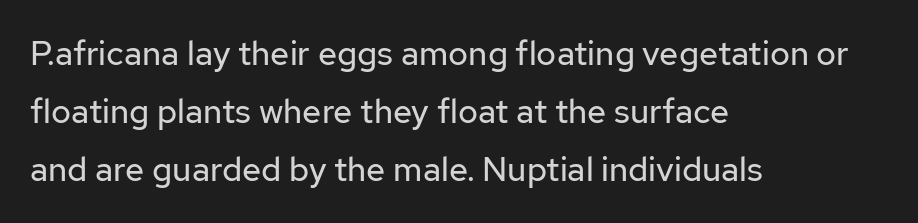
The image shows 34 px regular-weight sans-serif type, upright; set left-aligned, line spacing 1.71x, normal letter spacing, not underlined; low stroke contrast and a medium x-height.
